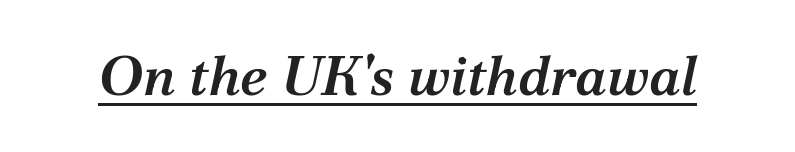
{"serif": "yes", "italic": "yes", "lean": "right", "slant_degrees": 12, "bold": "semi", "weight": "semibold", "width": "normal", "stroke_contrast": "medium", "x_height": "medium", "monospaced": "no", "underline": "yes", "letter_spacing": "normal", "letter_spacing_em": 0.0, "glyph_px": 55}
